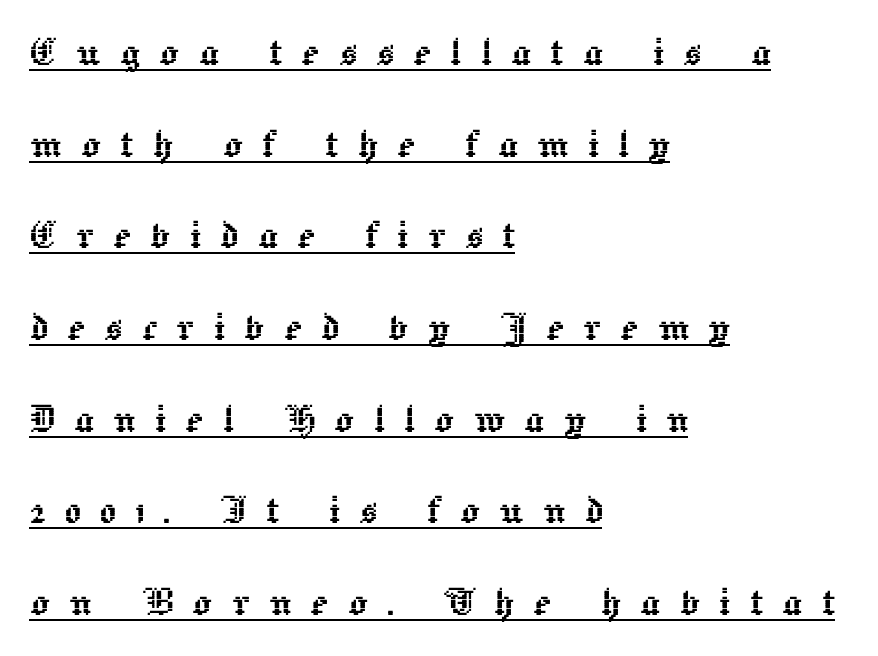
{"italic": "no", "width": "normal", "x_height": "medium", "monospaced": "no", "underline": "yes", "align": "left", "line_spacing": "loose", "line_spacing_ratio": 1.95, "letter_spacing": "wide", "letter_spacing_em": 0.41, "glyph_px": 47}
